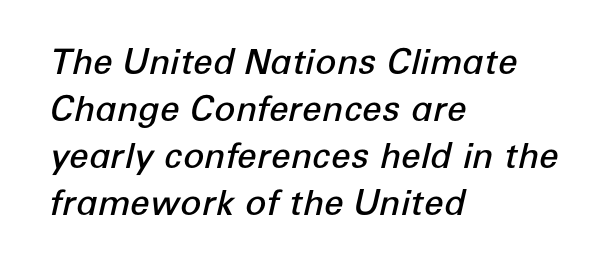
{"italic": "yes", "lean": "right", "slant_degrees": 12, "bold": "semi", "weight": "semibold", "width": "normal", "stroke_contrast": "low", "x_height": "medium", "monospaced": "no", "underline": "no", "align": "left", "line_spacing": "normal", "line_spacing_ratio": 1.34, "letter_spacing": "normal", "letter_spacing_em": 0.0, "glyph_px": 35}
